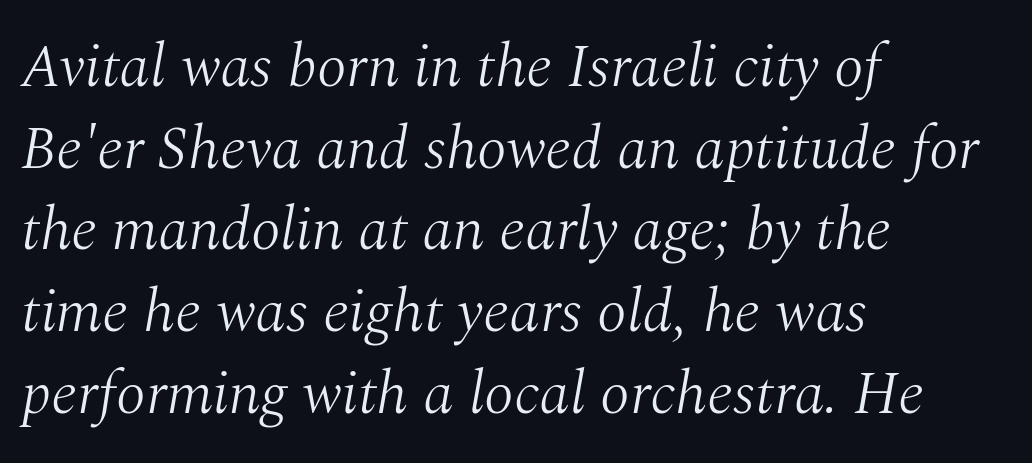
Typographically, this falls in the serif category. The paragraph has a hard left edge and a soft right edge. Stroke mass is kept to a normal reading level or below. The leading is moderate, giving the passage an even texture. Nothing unusual about the tracking: characters are spaced as the font intends. Posture: slanted.
